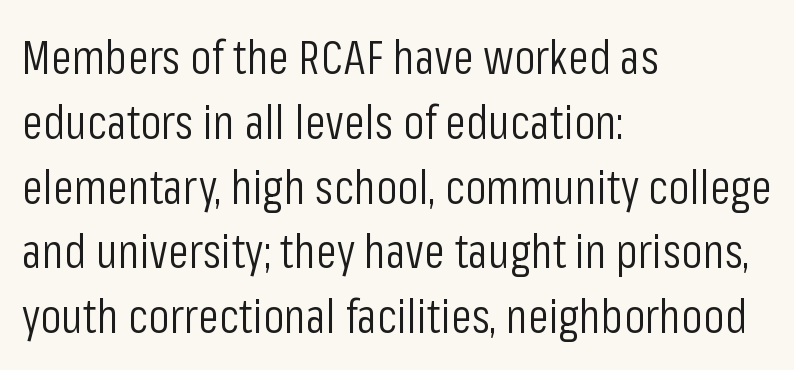
Spacing between characters is what you'd get straight out of the box. No italicization has been applied; the sample stays upright. The face used here is proportionally spaced, like ordinary book or web type. Plain, unruled lines of type. Note: no serifs on the glyphs.
